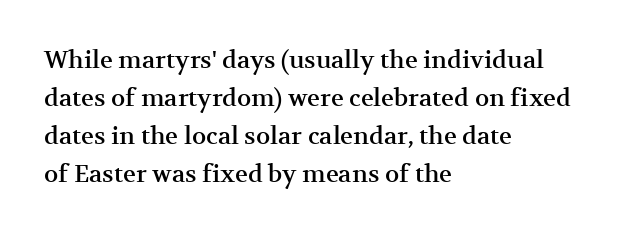
Q: Is the text italic (slanted)? A: No, it is upright.
Q: Is the text underlined? A: No.
Q: How is the paragraph aligned? A: Left-aligned.
Q: Is the spacing between letters normal or unusually wide? A: Normal.
Q: Is the spacing between lines tight, normal or loose? A: Normal.
